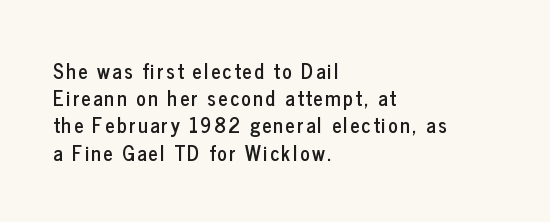
The image shows 20 px text type, upright; set left-aligned, normal line spacing (1.36x), not underlined.
